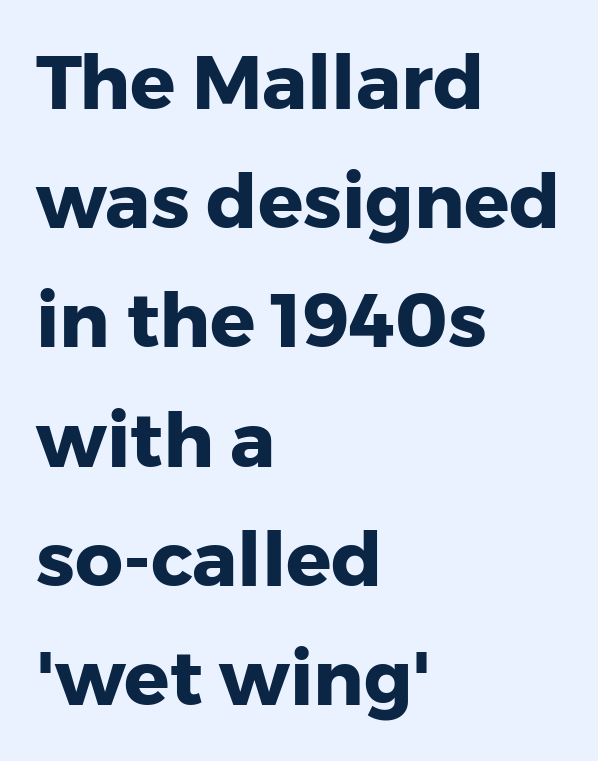
The image shows 75 px heavy sans-serif type, upright; set left-aligned, normal line spacing (1.59x), normal letter spacing, not underlined; low stroke contrast and a medium x-height.
